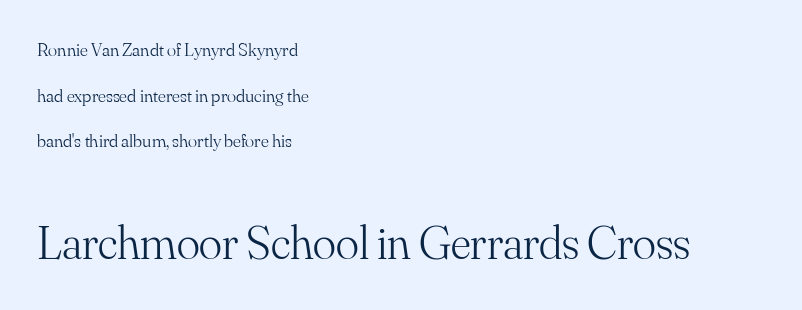
Q: Is the text bold? A: No.
Q: Is the text italic (slanted)? A: No, it is upright.
Q: Is the typeface a serif or a sans-serif typeface? A: Serif.
Q: Is the text underlined? A: No.
Q: How is the paragraph aligned? A: Left-aligned.
Q: Is the spacing between letters normal or unusually wide? A: Normal.
Q: Is the spacing between lines tight, normal or loose? A: Loose.
Q: Which block of text is set in a larger size, the first (top) or the second (bottom)? A: The second (bottom) one.
Q: Width (condensed, normal, or wide)? A: Normal.
Q: Stroke contrast? A: Medium.
Q: x-height? A: Small.
Q: Monospaced? A: No.
